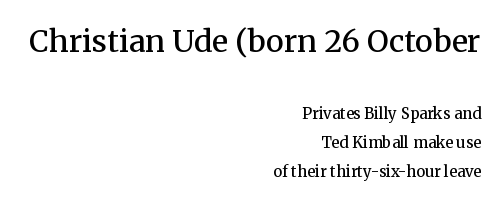
{"serif": "yes", "italic": "no", "bold": "semi", "weight": "semibold", "width": "normal", "stroke_contrast": "medium", "x_height": "medium", "monospaced": "no", "underline": "no", "align": "right", "line_spacing": "loose", "line_spacing_ratio": 1.94, "letter_spacing": "normal", "letter_spacing_em": 0.0, "larger_block": "first", "size_ratio": 2.0, "glyph_px": 30}
